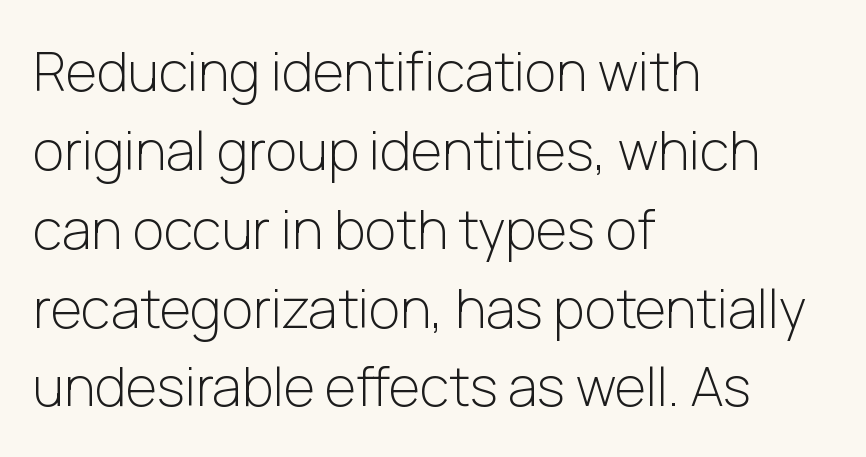
{"serif": "no", "italic": "no", "bold": "no", "weight": "light", "width": "normal", "stroke_contrast": "low", "x_height": "medium", "monospaced": "no", "underline": "no", "align": "left", "line_spacing": "normal", "line_spacing_ratio": 1.46, "letter_spacing": "normal", "letter_spacing_em": 0.0, "glyph_px": 54}
